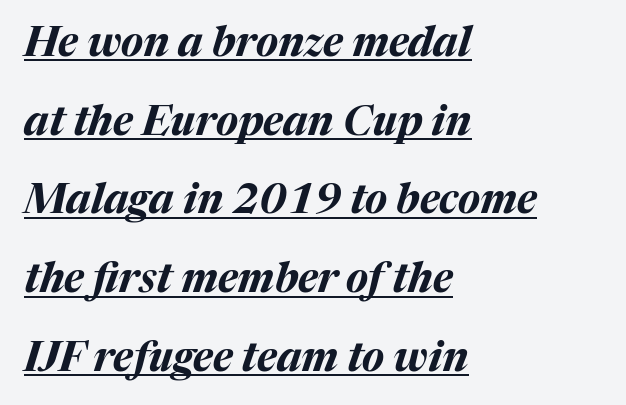
{"italic": "yes", "lean": "right", "slant_degrees": 17, "bold": "yes", "weight": "bold", "width": "normal", "stroke_contrast": "medium", "x_height": "medium", "monospaced": "no", "underline": "yes", "align": "left", "line_spacing": "loose", "line_spacing_ratio": 1.92, "letter_spacing": "normal", "letter_spacing_em": 0.0, "glyph_px": 41}
